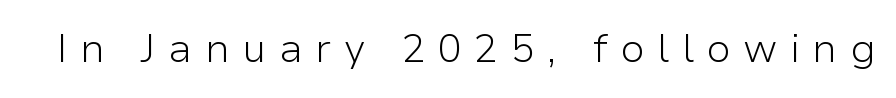
{"serif": "no", "italic": "no", "bold": "no", "weight": "light", "width": "normal", "stroke_contrast": "low", "x_height": "medium", "monospaced": "no", "underline": "no", "letter_spacing": "wide", "letter_spacing_em": 0.31, "glyph_px": 40}
